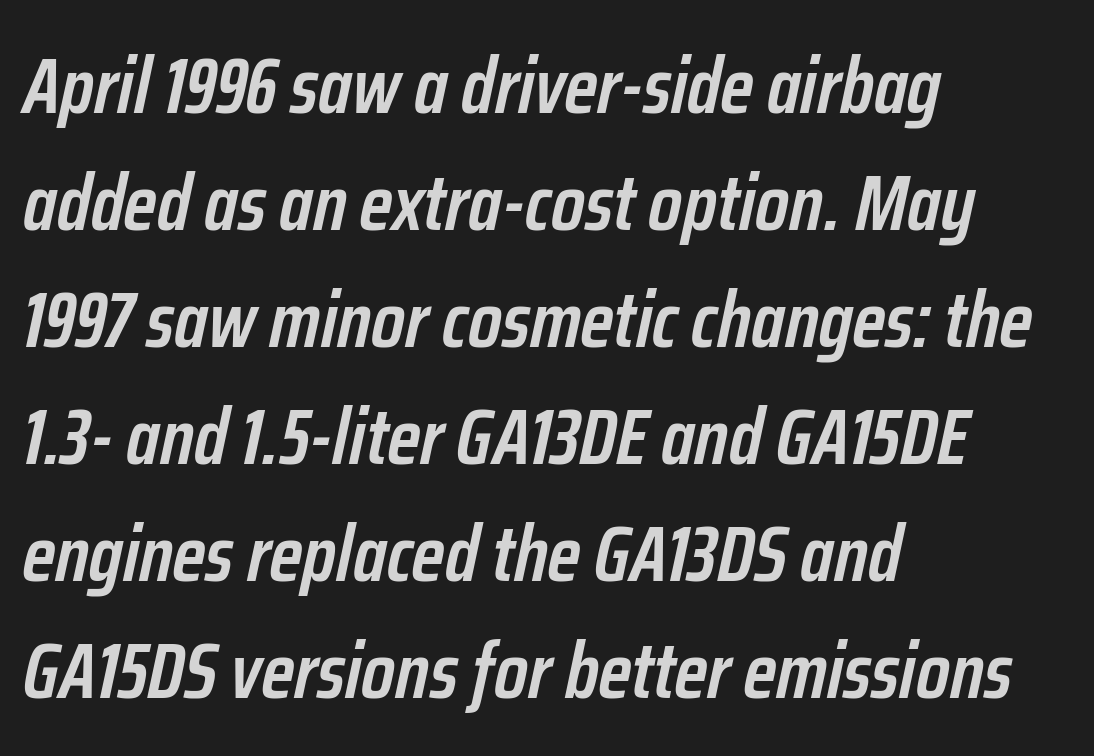
{"italic": "yes", "lean": "right", "slant_degrees": 12, "bold": "semi", "weight": "semibold", "width": "condensed", "stroke_contrast": "low", "x_height": "medium", "monospaced": "no", "underline": "no", "align": "left", "line_spacing": "normal", "line_spacing_ratio": 1.48, "letter_spacing": "normal", "letter_spacing_em": 0.0, "glyph_px": 79}
